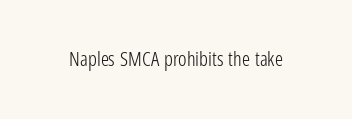
Q: Is the text bold? A: No.
Q: Is the text italic (slanted)? A: No, it is upright.
Q: Is the text underlined? A: No.
Q: Is the spacing between letters normal or unusually wide? A: Normal.
